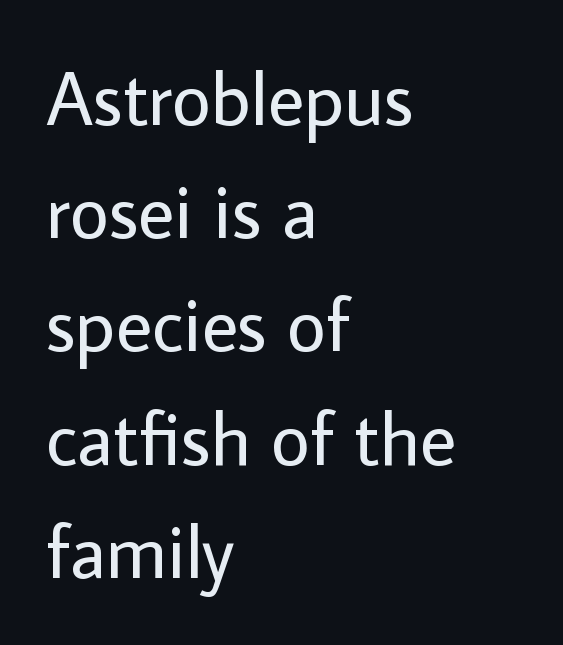
The image shows 76 px regular-weight sans-serif type, upright; set left-aligned, normal line spacing (1.49x), normal letter spacing, not underlined; low stroke contrast and a medium x-height.
